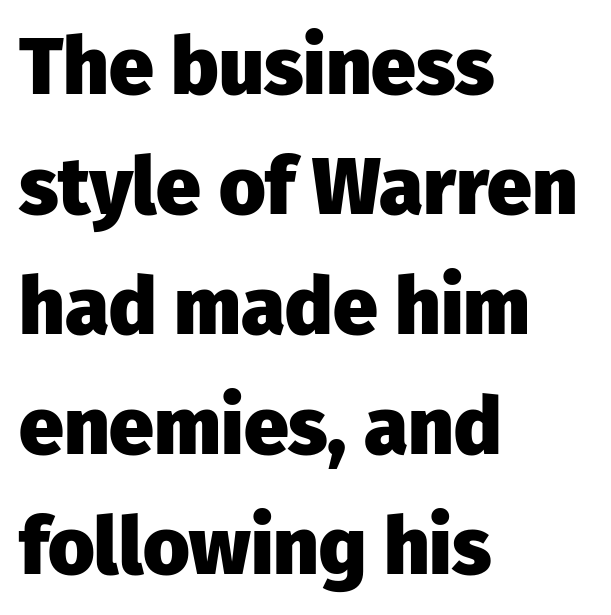
Reading down the block, your eye returns to a fixed left position each line. Regular leading. The string is rendered with underlining switched off. Looks like regular typesetting: each glyph gets only the width it needs. No italicization has been applied; the sample stays upright.
